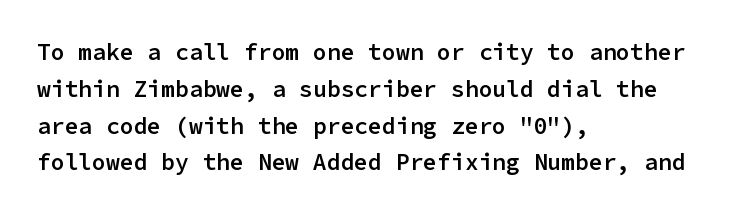
In terms of leading, this rendering sits right in the middle. Which margin do the lines hug? The left one — the right edge is uneven. Stroke thickness is moderately raised; the sample reads as semibold. Observe the ordinary spacing: letters are neighbours, not strangers. Upright lettering throughout.
